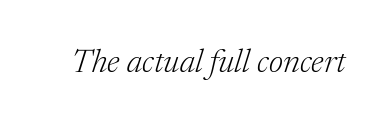
Emphasis-style slanted type is in use. Observe the ordinary spacing: letters are neighbours, not strangers. This is serif lettering, the kind often seen in printed books. Is this a fixed-width face? No — the glyphs have proportional, varying widths.
